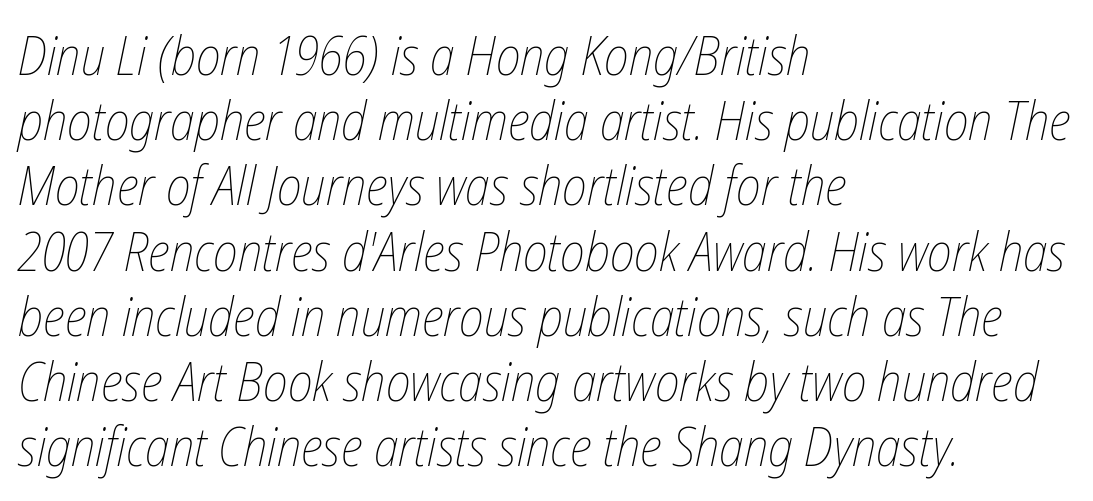
The image shows 53 px thin, condensed type, italic (leaning right); set left-aligned, line spacing 1.23x, normal letter spacing, not underlined; low stroke contrast and a medium x-height.
